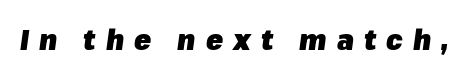
Q: Is the text bold? A: Yes.
Q: Is the text italic (slanted)? A: Yes, it leans right by about 8 degrees.
Q: Is the text underlined? A: No.
Q: Is the spacing between letters normal or unusually wide? A: Unusually wide.
Q: Width (condensed, normal, or wide)? A: Normal.
Q: Stroke contrast? A: Low.
Q: x-height? A: Medium.
Q: Monospaced? A: No.
